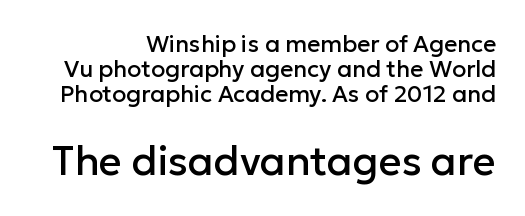
Q: Is the text italic (slanted)? A: No, it is upright.
Q: Is the typeface a serif or a sans-serif typeface? A: Sans-serif.
Q: Is the text underlined? A: No.
Q: How is the paragraph aligned? A: Right-aligned.
Q: Is the spacing between letters normal or unusually wide? A: Normal.
Q: Is the spacing between lines tight, normal or loose? A: Tight.
Q: Which block of text is set in a larger size, the first (top) or the second (bottom)? A: The second (bottom) one.
Q: Width (condensed, normal, or wide)? A: Normal.
Q: Stroke contrast? A: Low.
Q: x-height? A: Medium.
Q: Monospaced? A: No.
